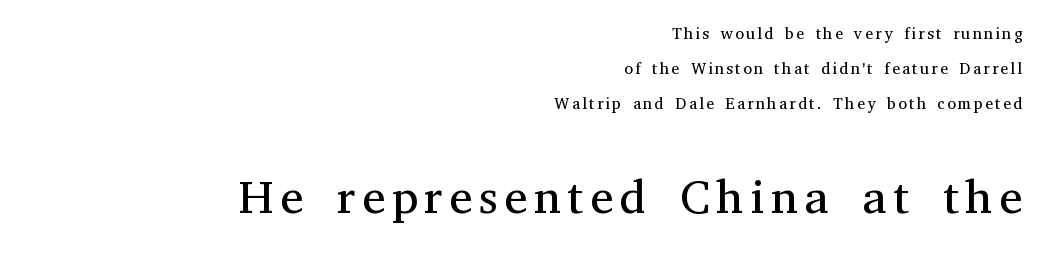
Does the leading feel generous? Absolutely, it's lavish. Scale increases going downward across the two blocks. A bare baseline throughout the passage. Bold? No — there's no thickening of the strokes. Each line ends at the same right margin while the left side varies.
